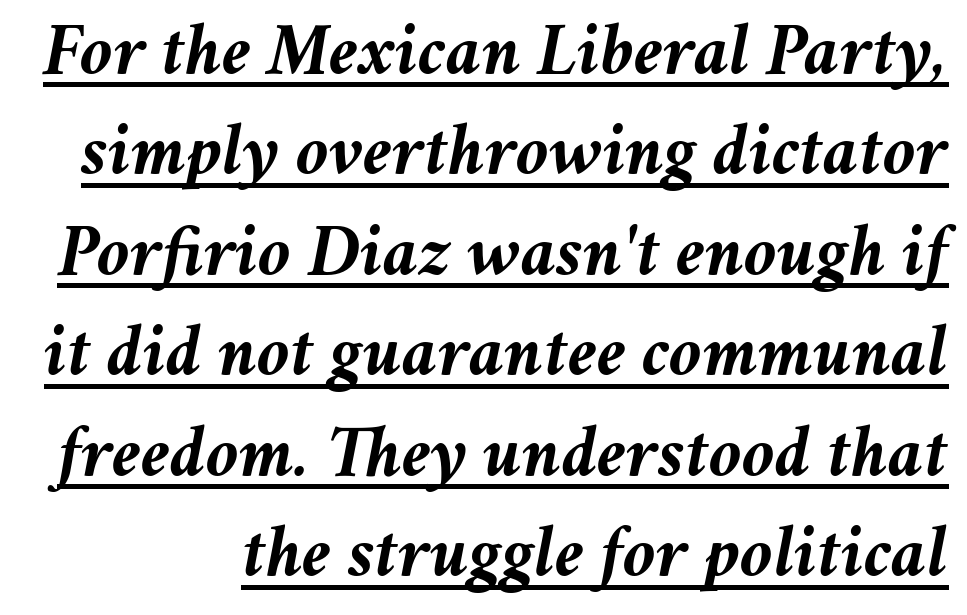
The image shows 75 px semibold type, italic (leaning right); set normal line spacing (1.34x), normal letter spacing, underlined; medium stroke contrast and a medium x-height.
